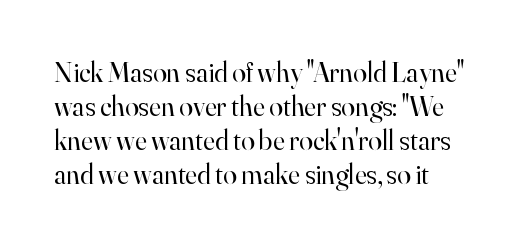
The image shows 28 px regular-weight serif type, upright; set left-aligned, line spacing 1.22x, normal letter spacing, not underlined; high stroke contrast and a small x-height.
